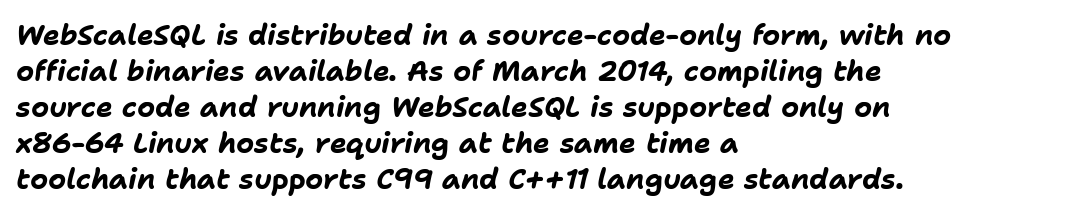
The image shows 28 px bold type, italic (leaning right); set left-aligned, normal line spacing (1.29x), normal letter spacing, not underlined; low stroke contrast and a medium x-height.
